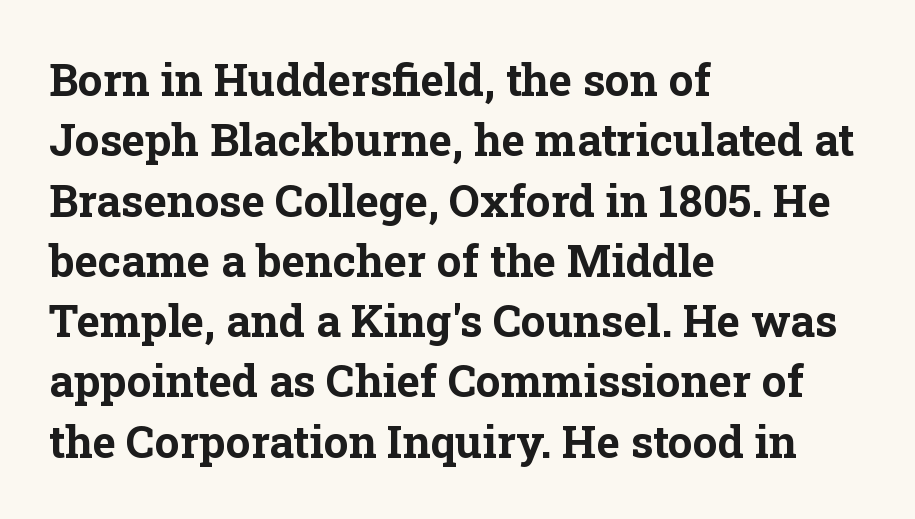
{"serif": "yes", "italic": "no", "bold": "yes", "weight": "bold", "width": "normal", "stroke_contrast": "low", "x_height": "medium", "monospaced": "no", "underline": "no", "align": "left", "line_spacing": "normal", "line_spacing_ratio": 1.37, "letter_spacing": "normal", "letter_spacing_em": 0.0, "glyph_px": 44}
